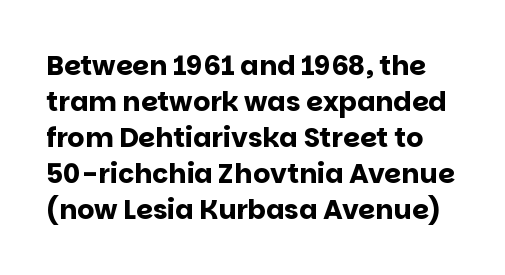
{"italic": "no", "bold": "yes", "underline": "no", "line_spacing": "normal", "line_spacing_ratio": 1.33, "letter_spacing": "normal", "letter_spacing_em": 0.0, "glyph_px": 27}
